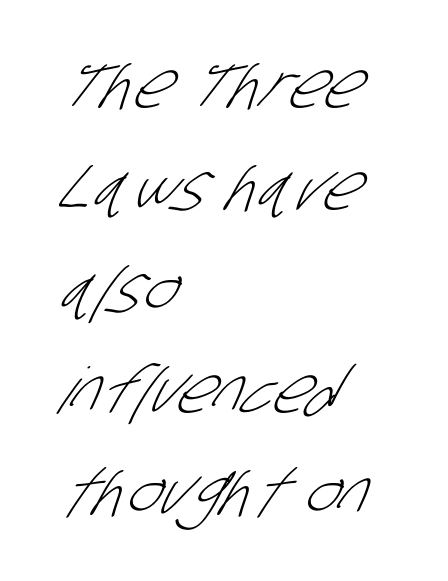
{"serif": "no", "bold": "no", "weight": "light", "width": "condensed", "stroke_contrast": "low", "x_height": "large", "monospaced": "no", "underline": "no", "align": "left", "line_spacing": "normal", "line_spacing_ratio": 1.59, "letter_spacing": "normal", "letter_spacing_em": 0.0, "glyph_px": 64}
